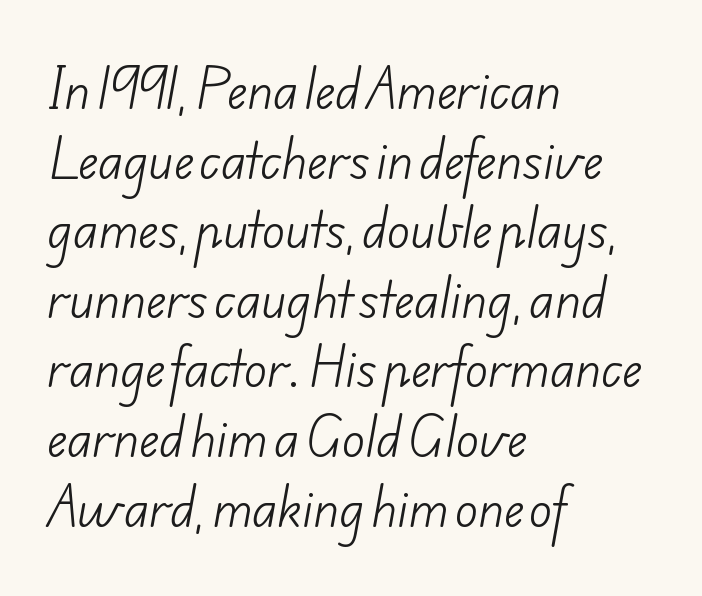
These lines sit exactly where default settings would place them. The letters advance in unequal steps, a hallmark of proportional type. Line starts are locked; line ends wander. Each word holds together tightly as a unit, with standard inter-letter gaps. Check where the strokes stop: nothing finishes them off — pure sans.
